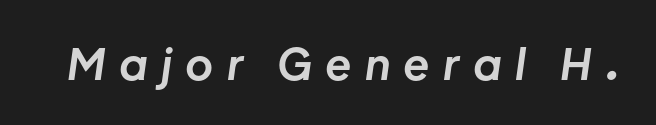
{"italic": "yes", "lean": "right", "slant_degrees": 8, "bold": "yes", "weight": "bold", "width": "normal", "stroke_contrast": "low", "x_height": "medium", "monospaced": "no", "underline": "no", "letter_spacing": "wide", "letter_spacing_em": 0.31, "glyph_px": 43}
